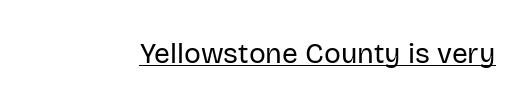
Nobody touched the tracking dial on this one. The face used here is proportionally spaced, like ordinary book or web type. These lines were composed using upright roman letters. Heft: none added — not bold. These characters rest on top of a visible drawn line. To sum up the face: it is a sans, with no serifs.
